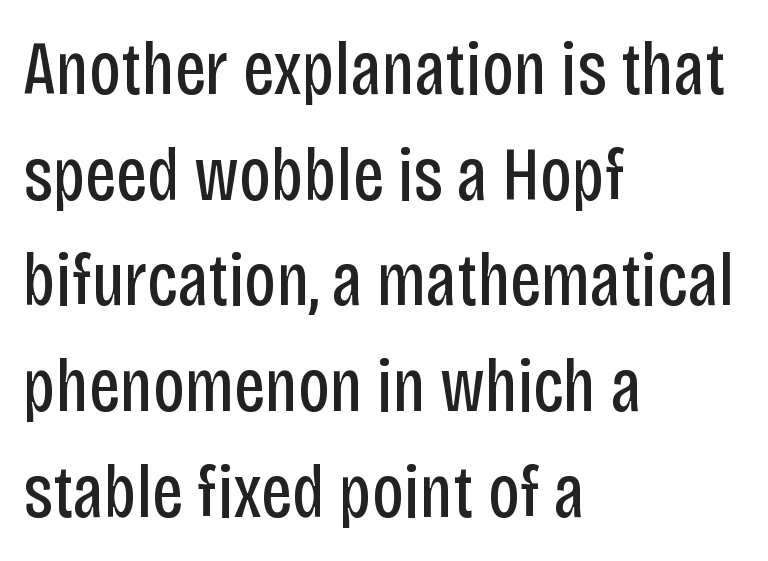
Q: Is the text bold? A: No.
Q: Is the text italic (slanted)? A: No, it is upright.
Q: Is the typeface a serif or a sans-serif typeface? A: Sans-serif.
Q: Is the text underlined? A: No.
Q: How is the paragraph aligned? A: Left-aligned.
Q: Is the spacing between letters normal or unusually wide? A: Normal.
Q: Is the spacing between lines tight, normal or loose? A: Normal.
Q: Width (condensed, normal, or wide)? A: Condensed.
Q: Stroke contrast? A: Low.
Q: x-height? A: Large.
Q: Monospaced? A: No.
